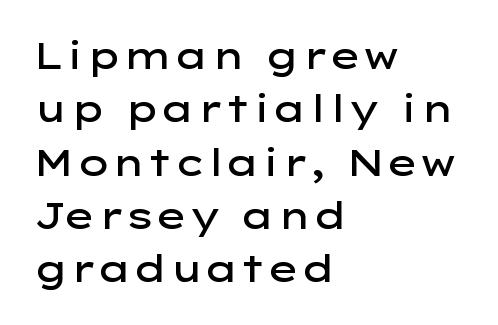
The image shows 36 px semibold, wide sans-serif type, upright; set left-aligned, normal line spacing (1.48x), normal letter spacing, not underlined; low stroke contrast and a medium x-height.
